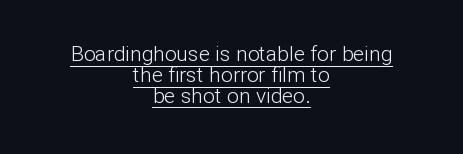
The image shows 21 px text type, upright; set centered, tight line spacing (0.99x), normal letter spacing, underlined.
